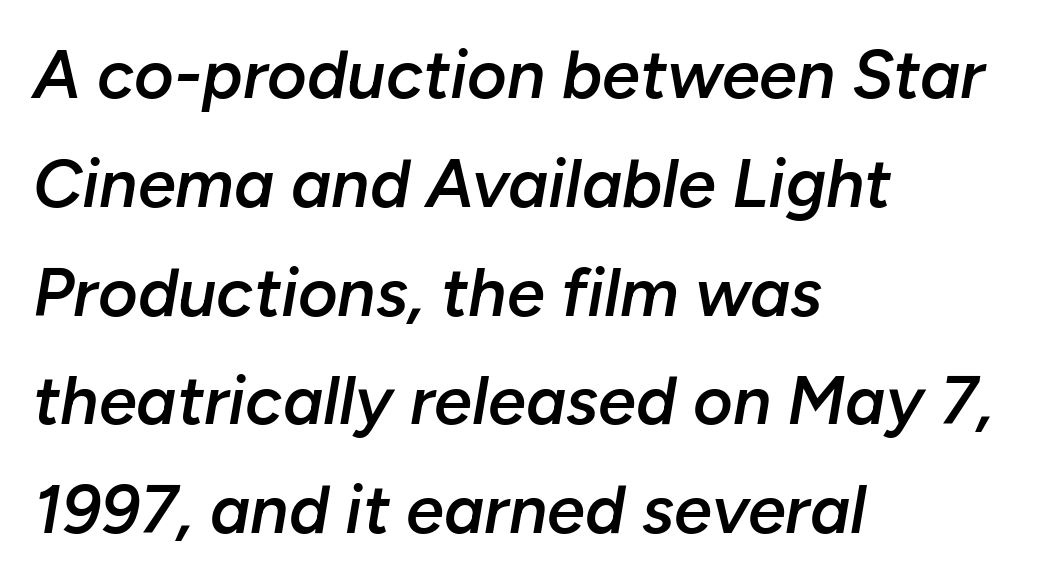
The image shows 68 px semibold type, italic (leaning right); set left-aligned, normal line spacing (1.6x), normal letter spacing, not underlined; low stroke contrast and a medium x-height.
